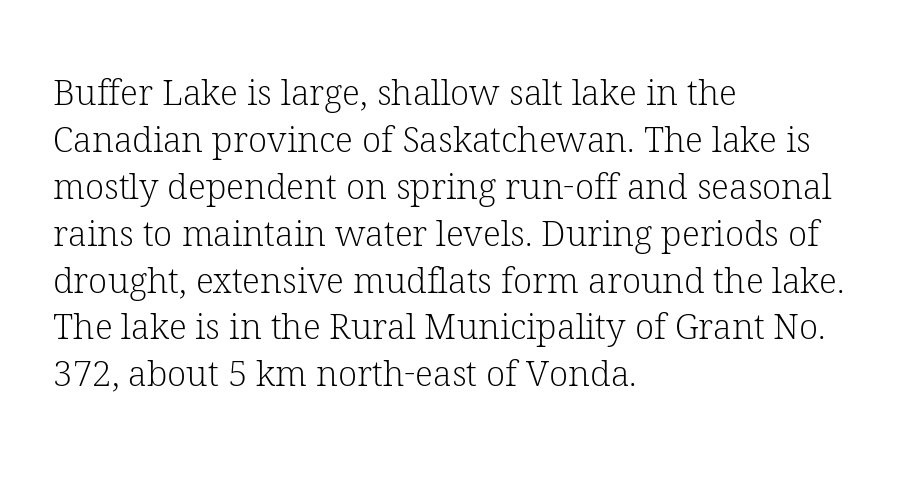
Summary of weight: not heavy and not bold. The ragged edge is on the right, which tells us the setting is flush left. Glance below the letters and you will spot only blank space. Spacing verdict: proportional, widths tailored to each character.
